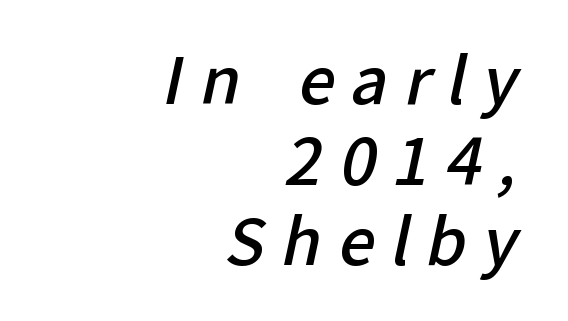
{"serif": "no", "bold": "semi", "weight": "semibold", "width": "normal", "stroke_contrast": "low", "x_height": "medium", "monospaced": "no", "underline": "no", "align": "right", "line_spacing": "normal", "line_spacing_ratio": 1.26, "letter_spacing": "wide", "letter_spacing_em": 0.26, "glyph_px": 64}
